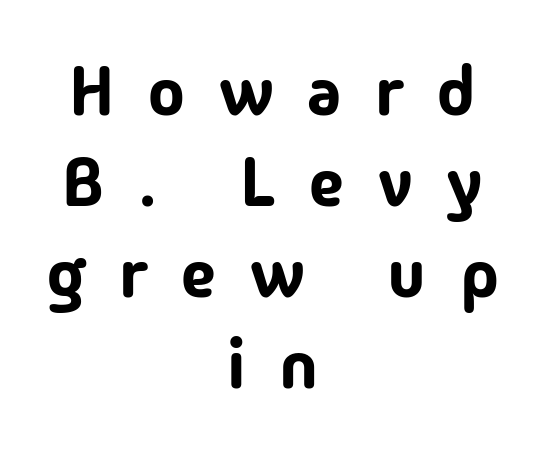
{"serif": "no", "italic": "no", "width": "normal", "stroke_contrast": "low", "x_height": "medium", "monospaced": "no", "underline": "no", "align": "center", "line_spacing": "normal", "line_spacing_ratio": 1.32, "letter_spacing": "wide", "letter_spacing_em": 0.49, "glyph_px": 69}
